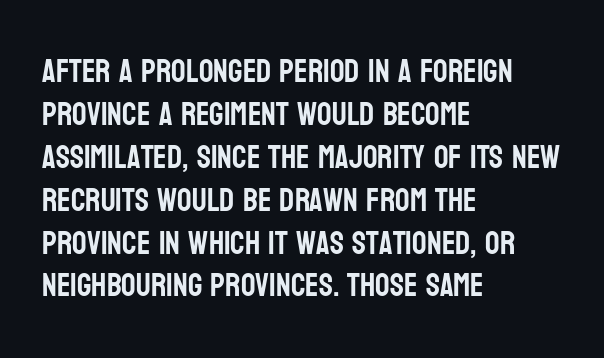
{"serif": "no", "italic": "no", "width": "condensed", "stroke_contrast": "low", "x_height": "large", "monospaced": "no", "underline": "no", "align": "left", "line_spacing": "normal", "line_spacing_ratio": 1.34, "letter_spacing": "normal", "letter_spacing_em": 0.0, "glyph_px": 32}
